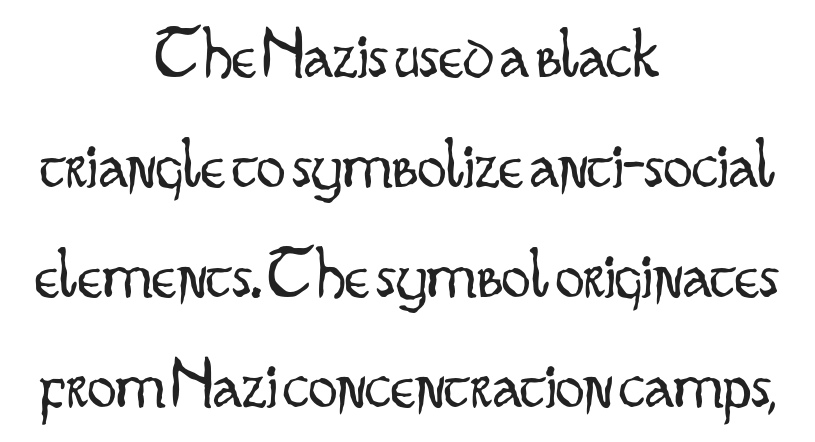
{"serif": "no", "italic": "no", "bold": "no", "weight": "light", "width": "condensed", "stroke_contrast": "low", "x_height": "small", "monospaced": "no", "underline": "no", "align": "center", "line_spacing": "normal", "line_spacing_ratio": 1.53, "letter_spacing": "normal", "letter_spacing_em": 0.0, "glyph_px": 72}
